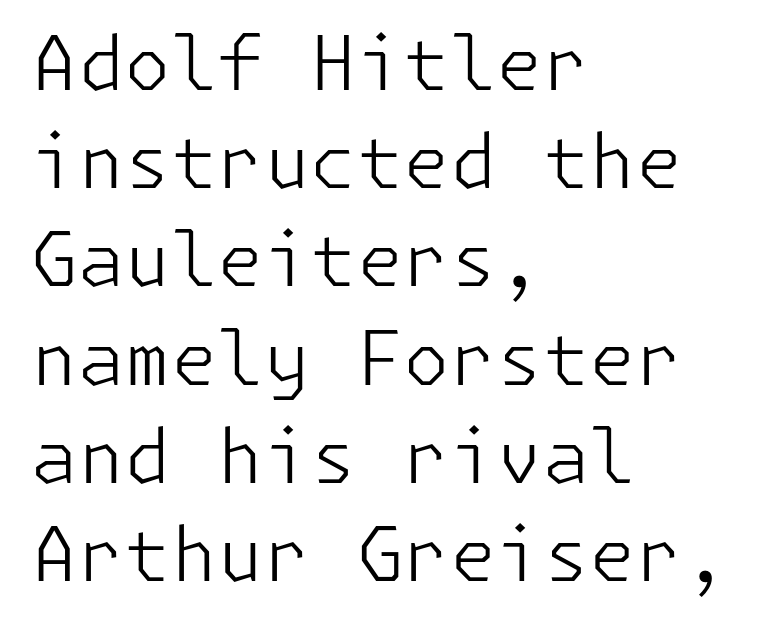
Q: Is the text bold? A: No.
Q: Is the text italic (slanted)? A: No, it is upright.
Q: Is the typeface a serif or a sans-serif typeface? A: Sans-serif.
Q: Is the text underlined? A: No.
Q: How is the paragraph aligned? A: Left-aligned.
Q: Is the spacing between letters normal or unusually wide? A: Normal.
Q: Is the spacing between lines tight, normal or loose? A: Normal.
Q: Width (condensed, normal, or wide)? A: Normal.
Q: Stroke contrast? A: Low.
Q: x-height? A: Medium.
